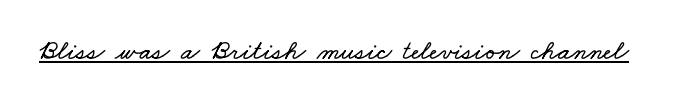
Tracking value appears to be zero — textbook default spacing. The passage shown is typed in a proportional face where columns would drift. Compared with undecorated copy, this sample adds a rule below the words.
